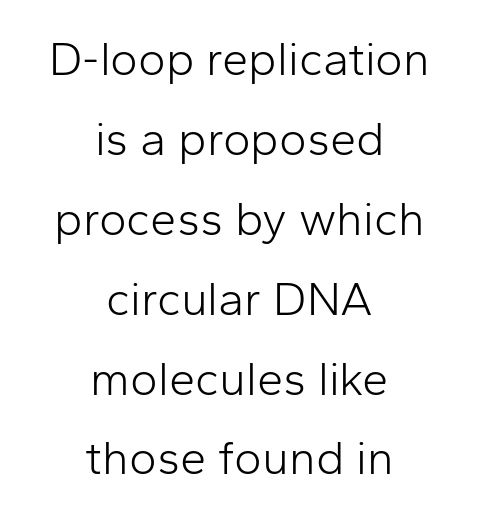
The image shows 47 px light sans-serif type, upright; set centered, normal line spacing (1.7x), normal letter spacing, not underlined; low stroke contrast and a medium x-height.
